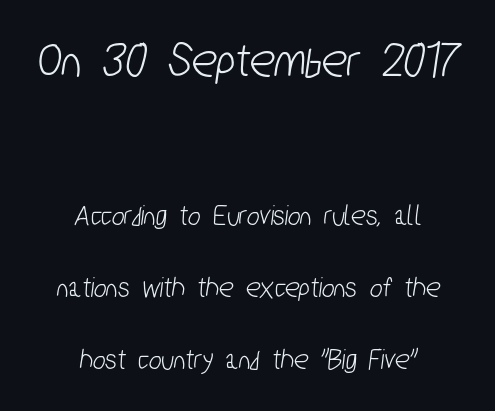
Decoration check: the copy has no underline. The composition opens big and finishes small. Character widths vary here, with narrow letters taking less room than wide ones. In terms of letterform style, serifs are entirely absent. What stands out about the letter spacing? Nothing — it is the standard amount. Does the copy run flush right? No — it is centered line by line.
